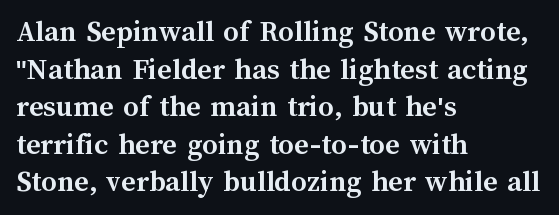
Underlining? Definitely not there. Typesetter's note: full bold, strokes at maximum text heaviness. Compared with typical body copy, the letter spacing here is the same. Italic? Not at all — the glyphs are vertical.
